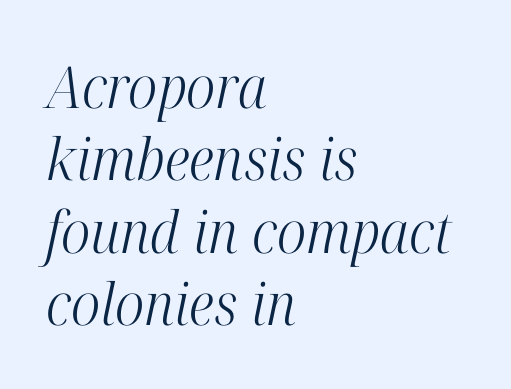
The image shows 58 px light, condensed serif type, italic (leaning right); set left-aligned, normal line spacing (1.25x), normal letter spacing, not underlined; high stroke contrast and a medium x-height.
